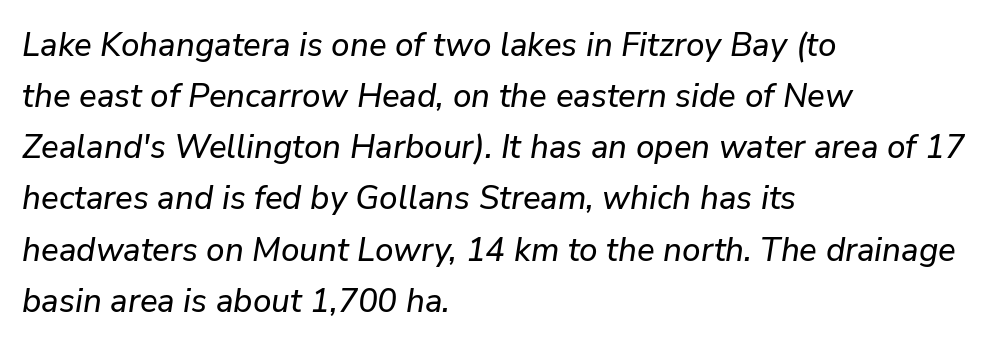
Q: Is the text italic (slanted)? A: Yes, it leans right by about 9 degrees.
Q: Is the text underlined? A: No.
Q: How is the paragraph aligned? A: Left-aligned.
Q: Is the spacing between letters normal or unusually wide? A: Normal.
Q: Is the spacing between lines tight, normal or loose? A: Normal.
Q: Width (condensed, normal, or wide)? A: Normal.
Q: Stroke contrast? A: Low.
Q: x-height? A: Medium.
Q: Monospaced? A: No.
